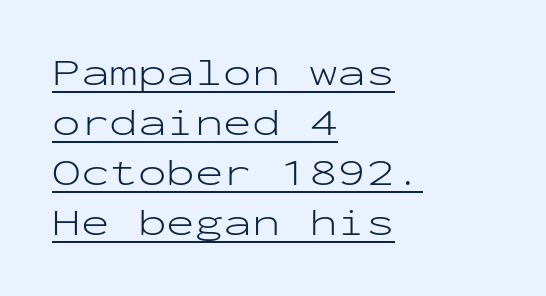
The image shows 38 px light, wide sans-serif type, upright, monospaced; set left-aligned, normal line spacing (1.32x), normal letter spacing, underlined; low stroke contrast and a medium x-height.
